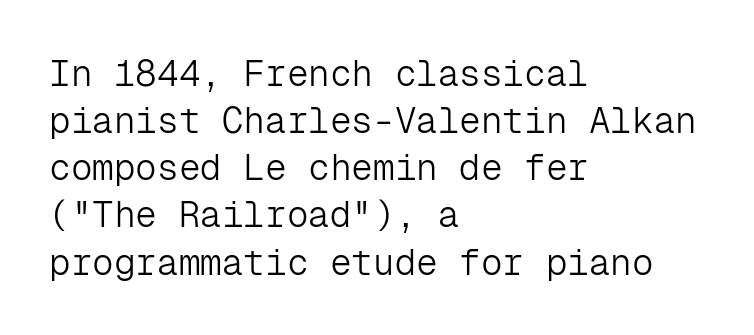
The image shows 36 px light sans-serif type, upright, monospaced; set left-aligned, normal line spacing (1.31x), normal letter spacing, not underlined; low stroke contrast and a medium x-height.
